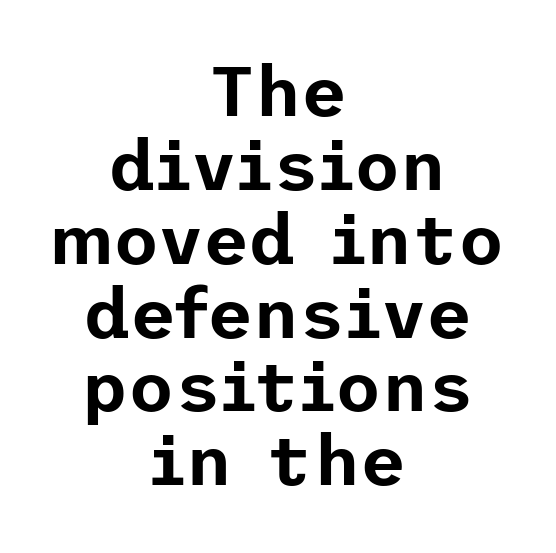
Q: Is the text italic (slanted)? A: No, it is upright.
Q: Is the typeface a serif or a sans-serif typeface? A: Sans-serif.
Q: Is the text underlined? A: No.
Q: How is the paragraph aligned? A: Centered.
Q: Is the spacing between letters normal or unusually wide? A: Normal.
Q: Is the spacing between lines tight, normal or loose? A: Tight.
Q: Width (condensed, normal, or wide)? A: Normal.
Q: Stroke contrast? A: Low.
Q: x-height? A: Medium.
